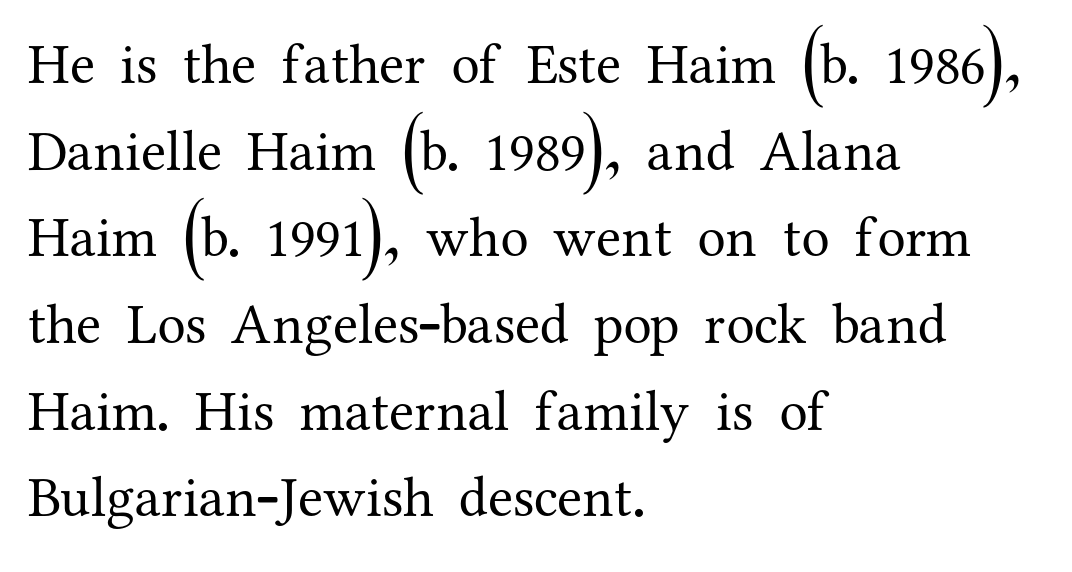
Anything drawn beneath the words? Only blank space. Leading matches the norm, producing a regular column. These lines are rendered in a variable-pitch font. Type style note: has serifs. The letters stand upright; this is a roman face. The type is set solid horizontally, with unmodified tracking.
